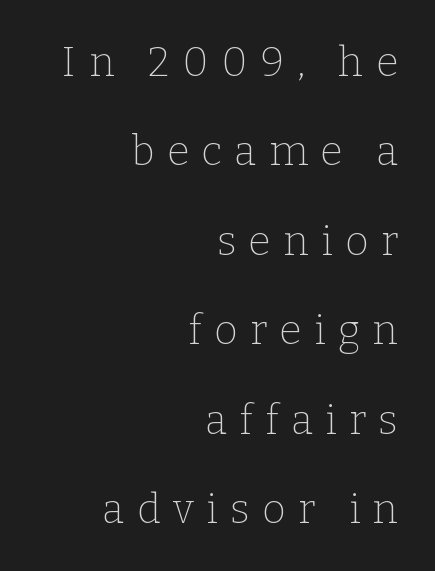
Vertical stems look standard width or narrower in stroke. Glance below the letters and you will spot only blank space. Alignment: flush right. Letterform terminals end in serifs throughout the passage. The letters advance in unequal steps, a hallmark of proportional type. The lettering holds an erect, upright posture throughout.
